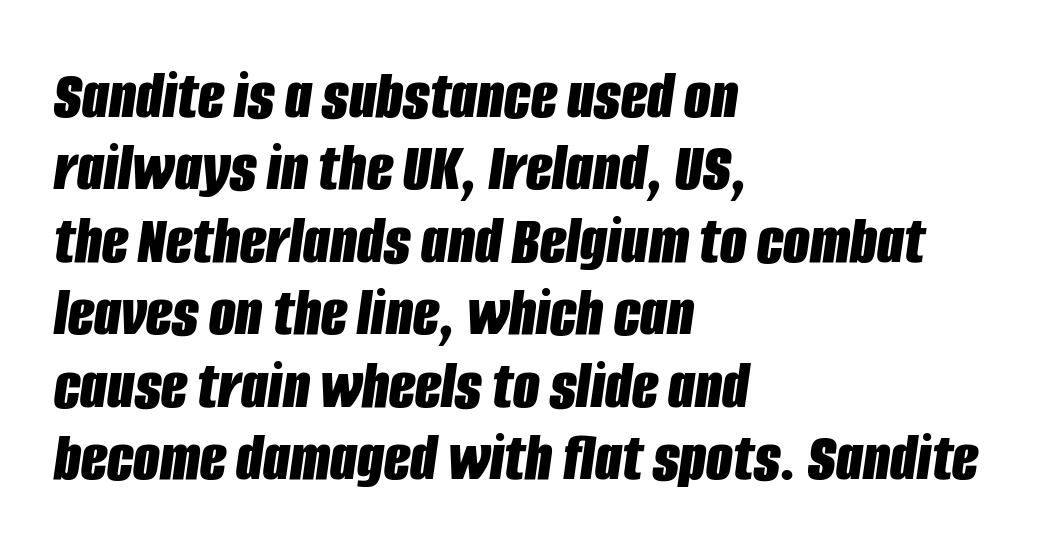
If you drew a ruler down the left edge, every line would touch it. Only glyphs here, with clear space below each row. The whole block is typeset with a tilt. Proportional: the letters do not fall into vertical columns.
